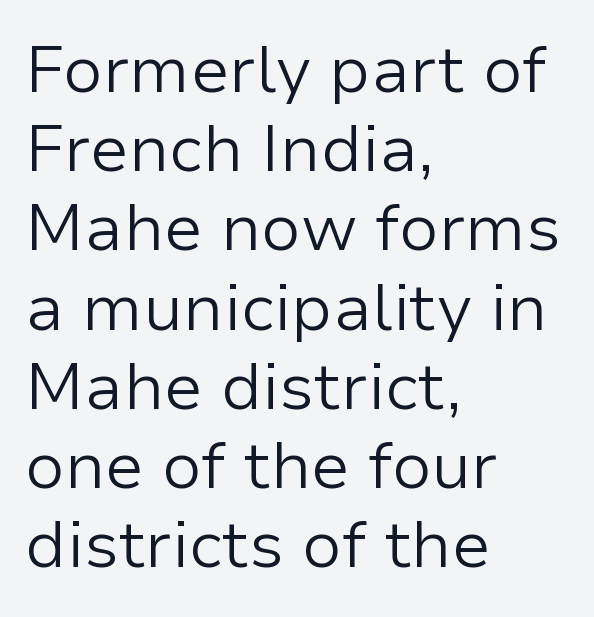
Looks like regular typesetting: each glyph gets only the width it needs. Regarding serifs, this sample does without them. Observe the ordinary spacing: letters are neighbours, not strangers. Unlike italic type, these characters show no tilt at all. The cut favours lightness, reaching ordinary text weight at its darkest. Descenders hang freely into open space.
